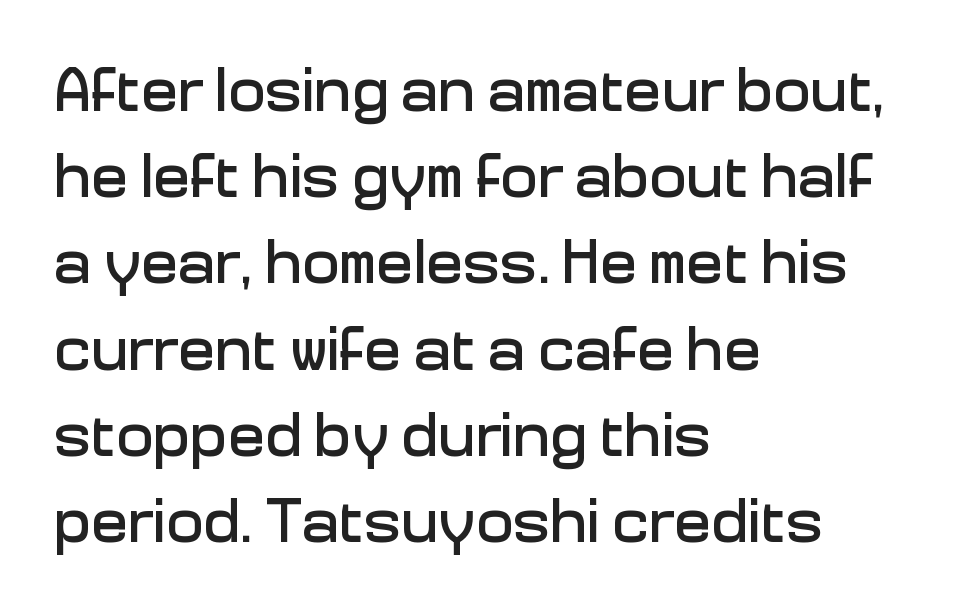
The passage is arranged the way most books set body copy — flush left. Unmarked baselines from the first word to the last. Nobody touched the tracking dial on this one. Vertical spacing — default. You could not count columns in this text — the font is proportionally spaced. Does the lettering tilt? It doesn't — this is upright.
